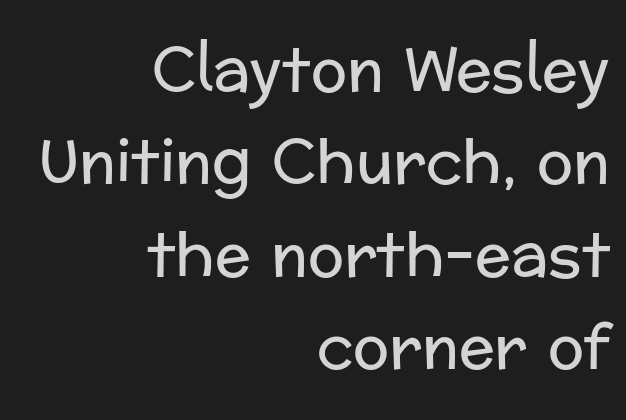
Q: Is the text bold? A: No.
Q: Is the text italic (slanted)? A: No, it is upright.
Q: Is the typeface a serif or a sans-serif typeface? A: Sans-serif.
Q: Is the text underlined? A: No.
Q: How is the paragraph aligned? A: Right-aligned.
Q: Is the spacing between letters normal or unusually wide? A: Normal.
Q: Is the spacing between lines tight, normal or loose? A: Normal.
Q: Width (condensed, normal, or wide)? A: Normal.
Q: Stroke contrast? A: Low.
Q: x-height? A: Medium.
Q: Monospaced? A: No.
